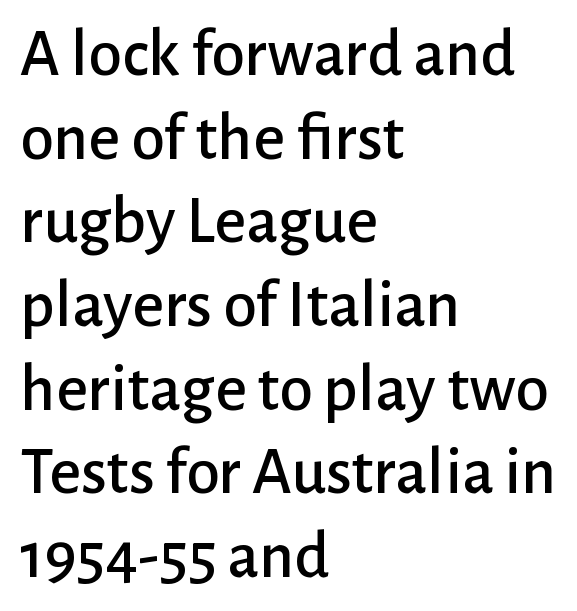
Q: Is the text italic (slanted)? A: No, it is upright.
Q: Is the typeface a serif or a sans-serif typeface? A: Sans-serif.
Q: Is the text underlined? A: No.
Q: How is the paragraph aligned? A: Left-aligned.
Q: Is the spacing between letters normal or unusually wide? A: Normal.
Q: Width (condensed, normal, or wide)? A: Normal.
Q: Stroke contrast? A: Low.
Q: x-height? A: Medium.
Q: Monospaced? A: No.
